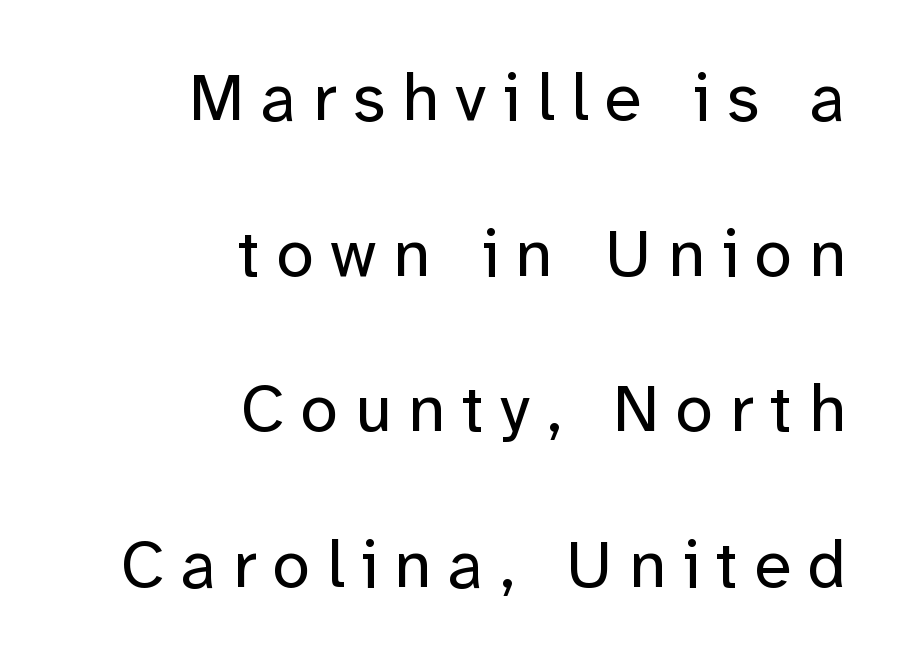
Q: Is the text bold? A: No.
Q: Is the text italic (slanted)? A: No, it is upright.
Q: Is the typeface a serif or a sans-serif typeface? A: Sans-serif.
Q: Is the text underlined? A: No.
Q: How is the paragraph aligned? A: Right-aligned.
Q: Is the spacing between letters normal or unusually wide? A: Unusually wide.
Q: Is the spacing between lines tight, normal or loose? A: Loose.
Q: Width (condensed, normal, or wide)? A: Normal.
Q: Stroke contrast? A: Low.
Q: x-height? A: Medium.
Q: Monospaced? A: No.
